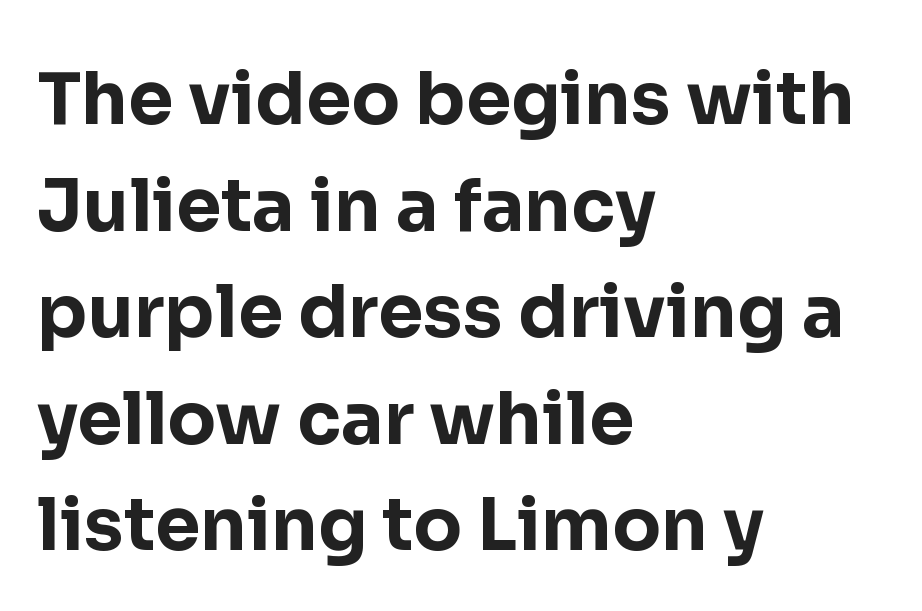
{"serif": "no", "italic": "no", "bold": "yes", "weight": "bold", "width": "normal", "stroke_contrast": "low", "x_height": "medium", "monospaced": "no", "underline": "no", "align": "left", "line_spacing": "normal", "line_spacing_ratio": 1.48, "letter_spacing": "normal", "letter_spacing_em": 0.0, "glyph_px": 72}
